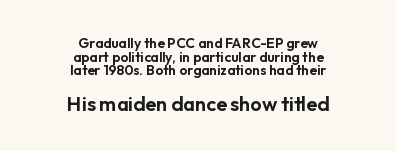
{"italic": "no", "underline": "no", "align": "center", "line_spacing": "tight", "line_spacing_ratio": 0.97, "letter_spacing": "normal", "letter_spacing_em": 0.0, "larger_block": "second", "size_ratio": 1.43, "glyph_px": 20}
